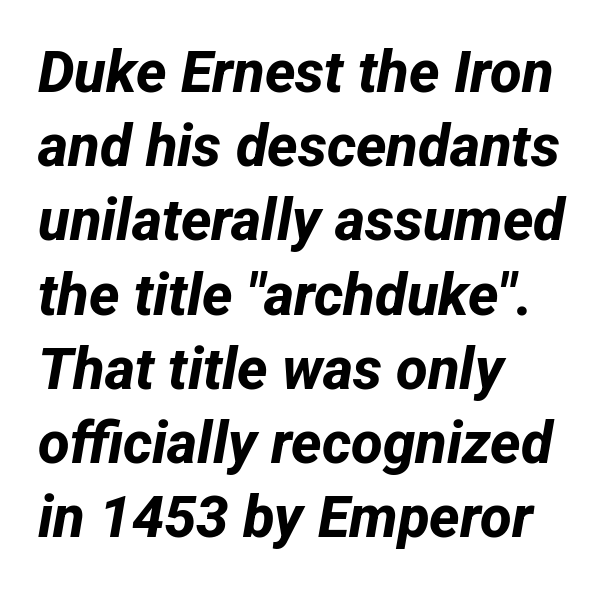
Q: Is the text bold? A: Yes.
Q: Is the typeface a serif or a sans-serif typeface? A: Sans-serif.
Q: Is the text underlined? A: No.
Q: How is the paragraph aligned? A: Left-aligned.
Q: Is the spacing between letters normal or unusually wide? A: Normal.
Q: Is the spacing between lines tight, normal or loose? A: Normal.
Q: Width (condensed, normal, or wide)? A: Normal.
Q: Stroke contrast? A: Low.
Q: x-height? A: Medium.
Q: Monospaced? A: No.
